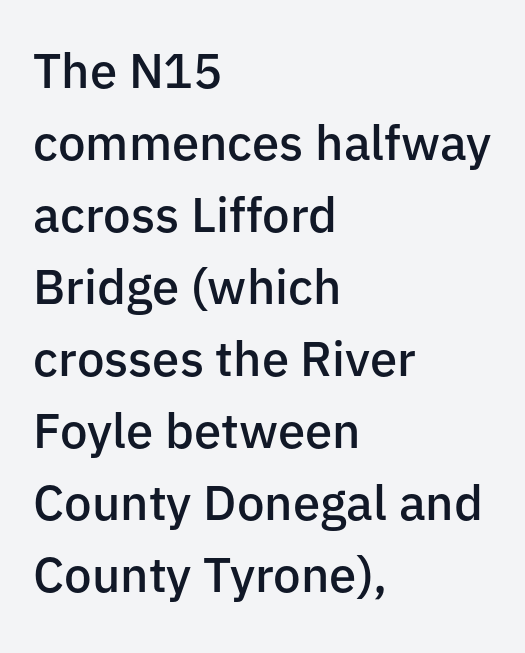
{"serif": "no", "italic": "no", "bold": "semi", "weight": "semibold", "width": "normal", "stroke_contrast": "low", "x_height": "medium", "monospaced": "no", "underline": "no", "align": "left", "line_spacing": "normal", "line_spacing_ratio": 1.47, "letter_spacing": "normal", "letter_spacing_em": 0.0, "glyph_px": 49}
